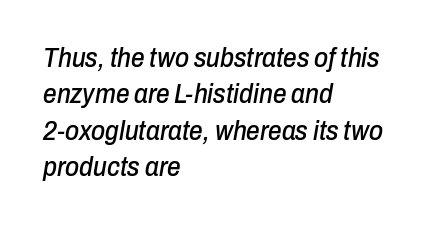
Q: Is the text italic (slanted)? A: Yes, it leans right by about 10 degrees.
Q: Is the text underlined? A: No.
Q: How is the paragraph aligned? A: Left-aligned.
Q: Is the spacing between letters normal or unusually wide? A: Normal.
Q: Is the spacing between lines tight, normal or loose? A: Normal.
